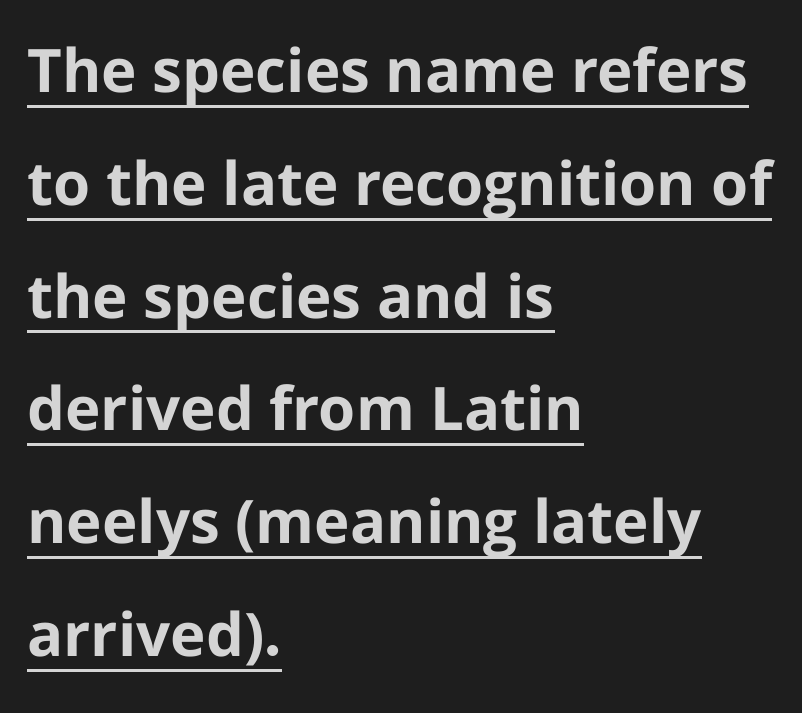
Q: Is the text bold? A: Yes.
Q: Is the text italic (slanted)? A: No, it is upright.
Q: Is the typeface a serif or a sans-serif typeface? A: Sans-serif.
Q: Is the text underlined? A: Yes.
Q: How is the paragraph aligned? A: Left-aligned.
Q: Is the spacing between letters normal or unusually wide? A: Normal.
Q: Width (condensed, normal, or wide)? A: Normal.
Q: Stroke contrast? A: Low.
Q: x-height? A: Medium.
Q: Monospaced? A: No.
